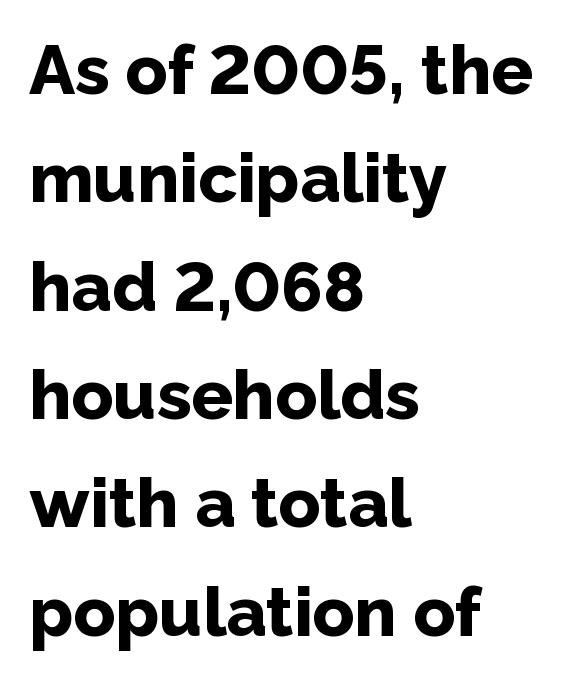
Q: Is the text bold? A: Yes.
Q: Is the text italic (slanted)? A: No, it is upright.
Q: Is the typeface a serif or a sans-serif typeface? A: Sans-serif.
Q: Is the text underlined? A: No.
Q: How is the paragraph aligned? A: Left-aligned.
Q: Is the spacing between letters normal or unusually wide? A: Normal.
Q: Is the spacing between lines tight, normal or loose? A: Normal.
Q: Width (condensed, normal, or wide)? A: Normal.
Q: Stroke contrast? A: Low.
Q: x-height? A: Medium.
Q: Monospaced? A: No.
